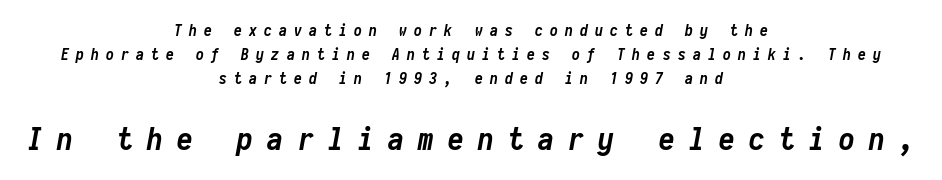
The image shows 32 px semibold, condensed type, italic (leaning right), monospaced; set centered, normal line spacing (1.51x), unusually wide letter spacing (+0.44 em), not underlined; the second (bottom) block is 2.0x larger; low stroke contrast and a medium x-height.
